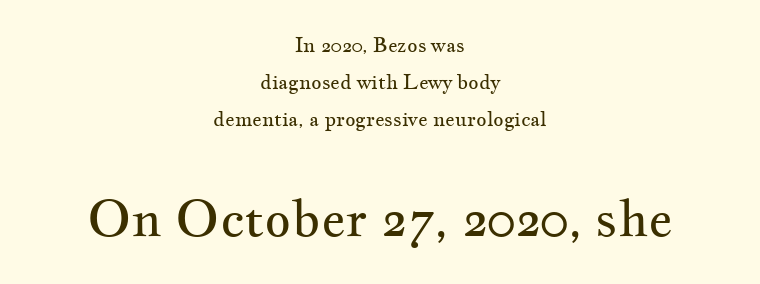
Larger block? The one below; the one above is distinctly smaller. Descender tails drop into unmarked territory. The letters carry serifs — small finishing strokes at the ends of their stems. Casual observation: everything's sitting right in the middle. Characters follow at the spacing the type designer built in. This sample uses an upright cut, with every glyph sitting square on the baseline.
